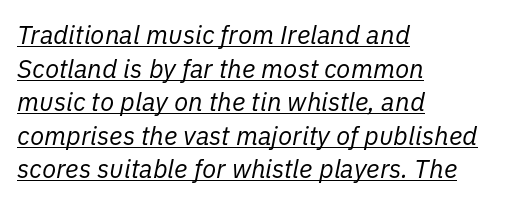
Designer's note — italics engaged. The paragraph shown leans on its left margin. Think standard paragraph weight, or any step lighter than that. Successive baselines arrive at the customary interval. You could call the tracking neutral — neither tight nor loose. Like a heading marked for emphasis, these lines bear an underscore.
